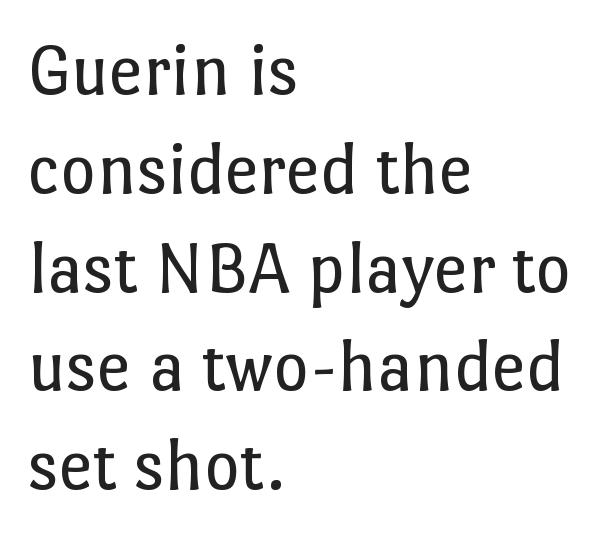
Caption: standard tracking, unaltered. Is this a heavy cut? Hardly; it is regular or lighter. The letters advance in unequal steps, a hallmark of proportional type. These lines are set flush left with a ragged right edge.
